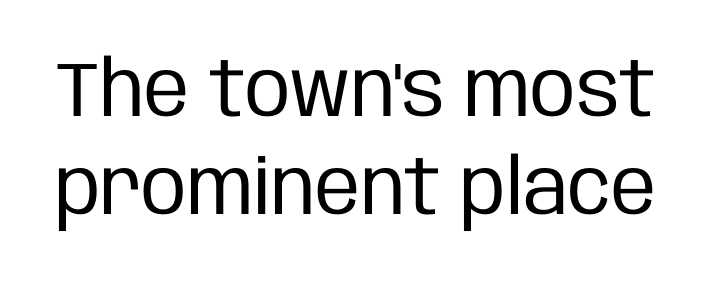
{"serif": "no", "italic": "no", "bold": "no", "weight": "regular", "width": "condensed", "stroke_contrast": "low", "x_height": "large", "monospaced": "no", "underline": "no", "line_spacing": "normal", "line_spacing_ratio": 1.27, "letter_spacing": "normal", "letter_spacing_em": 0.0, "glyph_px": 77}
